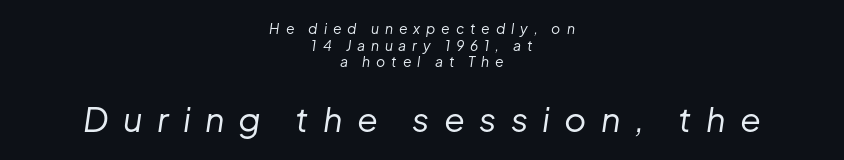
Is this a fixed-width face? No — the glyphs have proportional, varying widths. Is the letter spacing exaggerated? Yes — the characters are pushed far apart. Every character sits at an angle, as italics do. Underlining? Definitely not there. Caption: upper text group reduced, lower text group enlarged.
